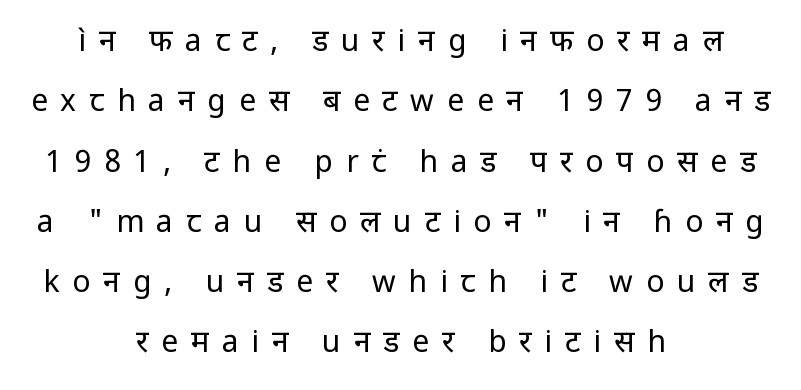
Tracking here is generous; glyphs stand well apart from one another. Looks like regular typesetting: each glyph gets only the width it needs. Which margin do the lines hug? Neither — every line sits in the middle. Are there feet on the stems? There aren't — it's a sans.
